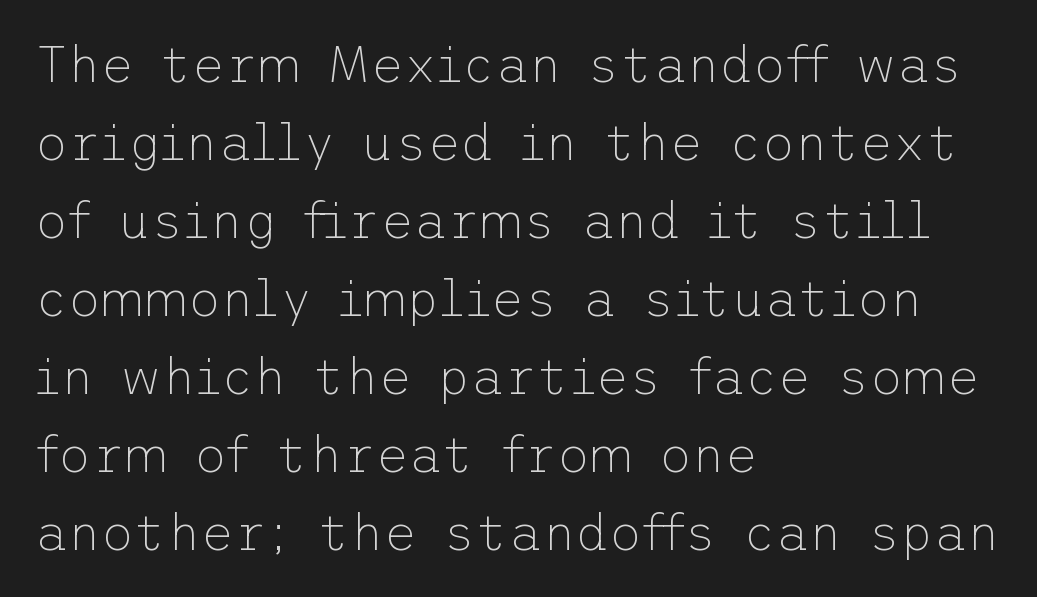
Q: Is the text bold? A: No.
Q: Is the text italic (slanted)? A: No, it is upright.
Q: Is the typeface a serif or a sans-serif typeface? A: Sans-serif.
Q: Is the text underlined? A: No.
Q: How is the paragraph aligned? A: Left-aligned.
Q: Is the spacing between letters normal or unusually wide? A: Normal.
Q: Is the spacing between lines tight, normal or loose? A: Normal.
Q: Width (condensed, normal, or wide)? A: Normal.
Q: Stroke contrast? A: Low.
Q: x-height? A: Medium.
